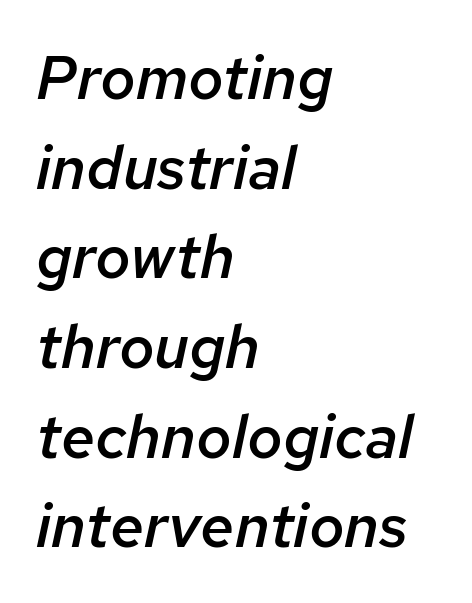
Q: Is the text bold? A: Semi-bold.
Q: Is the text italic (slanted)? A: Yes, it leans right by about 12 degrees.
Q: Is the text underlined? A: No.
Q: How is the paragraph aligned? A: Left-aligned.
Q: Is the spacing between letters normal or unusually wide? A: Normal.
Q: Is the spacing between lines tight, normal or loose? A: Normal.
Q: Width (condensed, normal, or wide)? A: Normal.
Q: Stroke contrast? A: Low.
Q: x-height? A: Medium.
Q: Monospaced? A: No.
